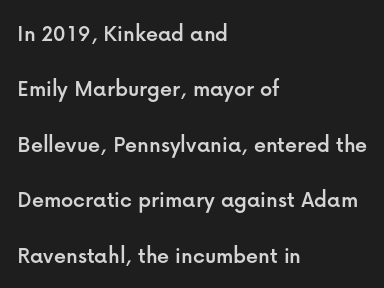
{"italic": "no", "underline": "no", "align": "left", "line_spacing": "loose", "line_spacing_ratio": 2.31, "letter_spacing": "normal", "letter_spacing_em": 0.0, "glyph_px": 24}
